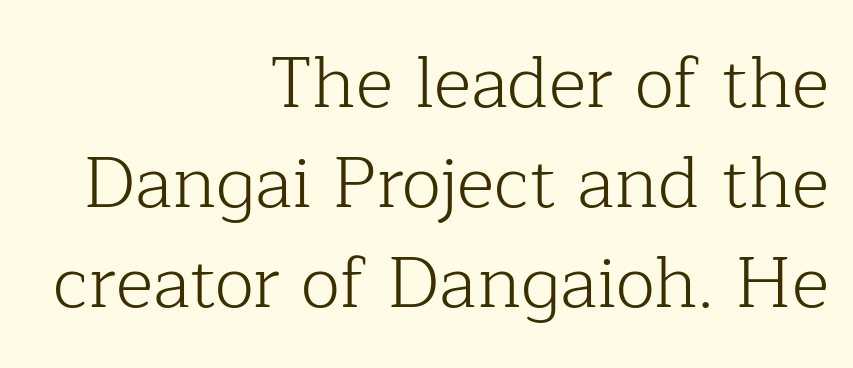
The cut favours lightness, reaching ordinary text weight at its darkest. Any mark beneath the type? The region is blank. Is there any slant? The stems are plumb. All the whitespace from short lines collects on the left.
